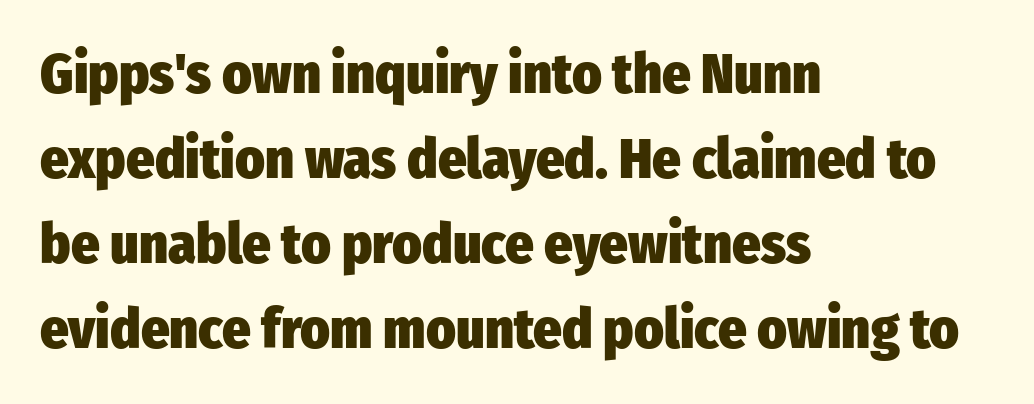
The image shows 56 px heavy, condensed sans-serif type, upright; set left-aligned, normal line spacing (1.52x), normal letter spacing, not underlined; low stroke contrast and a medium x-height.
